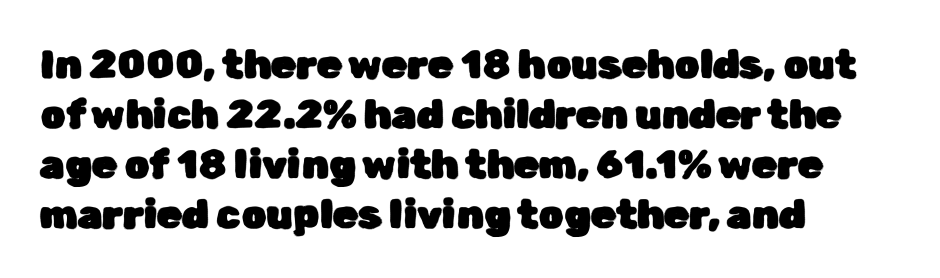
The image shows 40 px sans-serif type, upright; set left-aligned, normal line spacing (1.25x), normal letter spacing, not underlined; low stroke contrast and a medium x-height.
